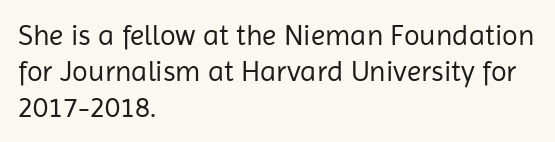
The rendering uses natural spacing where letterforms have individual widths. Any mark beneath the type? The region is blank. Which margin do the lines hug? The left one — the right edge is uneven. You can tell it's not italic because the verticals are truly vertical. These lines are composed in type without serifs.
